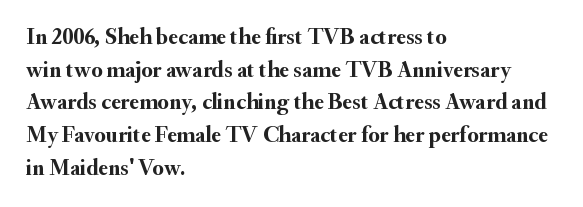
Q: Is the text bold? A: Yes.
Q: Is the text italic (slanted)? A: No, it is upright.
Q: Is the text underlined? A: No.
Q: How is the paragraph aligned? A: Left-aligned.
Q: Is the spacing between letters normal or unusually wide? A: Normal.
Q: Is the spacing between lines tight, normal or loose? A: Normal.
